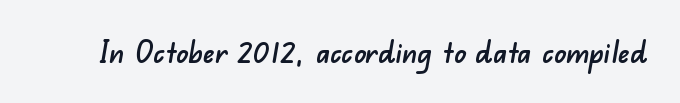
Q: Is the typeface a serif or a sans-serif typeface? A: Sans-serif.
Q: Is the text underlined? A: No.
Q: Is the spacing between letters normal or unusually wide? A: Normal.
Q: Width (condensed, normal, or wide)? A: Normal.
Q: Stroke contrast? A: Low.
Q: x-height? A: Small.
Q: Monospaced? A: No.
